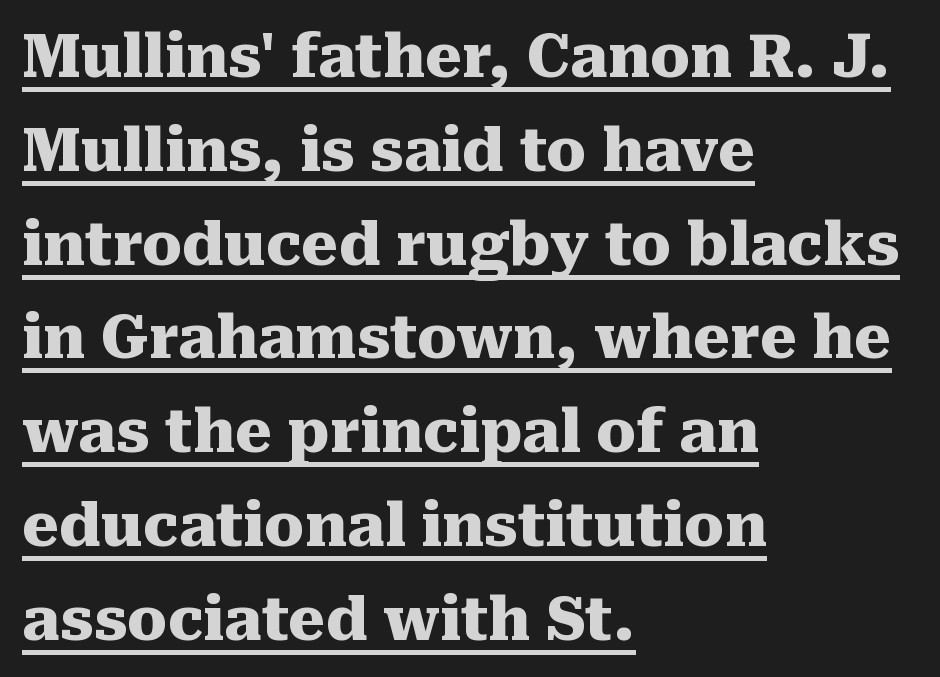
Nobody touched the tracking dial on this one. The block of text has a typical density, with ordinary space between rows. Vertical strokes here are truly vertical. Pretty heavy lettering here — definitely bold.
